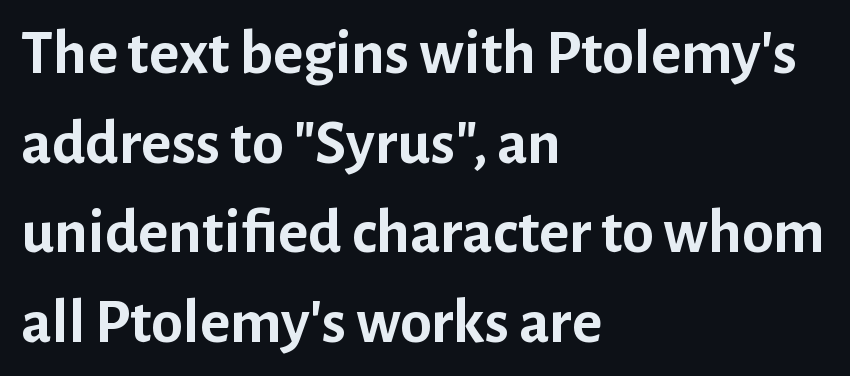
The line texture is even and compact thanks to regular tracking. Compared with a centered layout, this one pins lines to the left instead. Character widths vary here, with narrow letters taking less room than wide ones. Serifs: no, the terminals of the letterforms are clean. Clear beneath every line of the passage.
